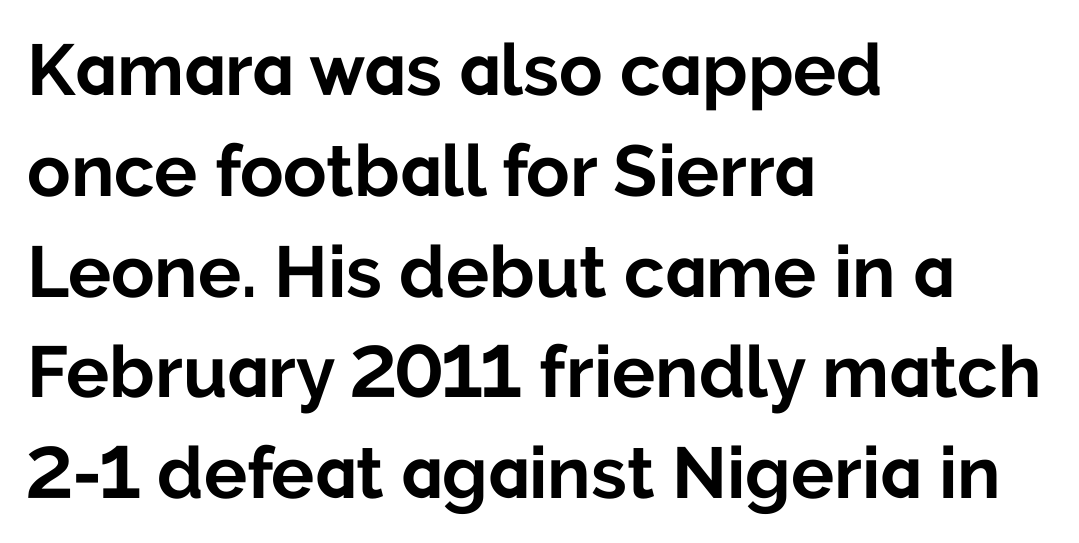
{"serif": "no", "italic": "no", "bold": "yes", "weight": "bold", "width": "normal", "stroke_contrast": "low", "x_height": "medium", "monospaced": "no", "underline": "no", "align": "left", "line_spacing": "normal", "line_spacing_ratio": 1.4, "letter_spacing": "normal", "letter_spacing_em": 0.0, "glyph_px": 72}
